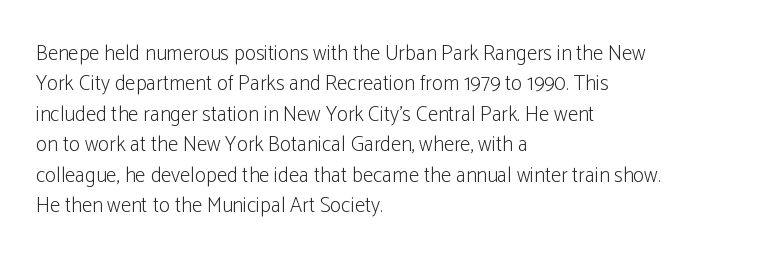
Q: Is the text bold? A: No.
Q: Is the text italic (slanted)? A: No, it is upright.
Q: Is the text underlined? A: No.
Q: How is the paragraph aligned? A: Left-aligned.
Q: Is the spacing between letters normal or unusually wide? A: Normal.
Q: Is the spacing between lines tight, normal or loose? A: Normal.
